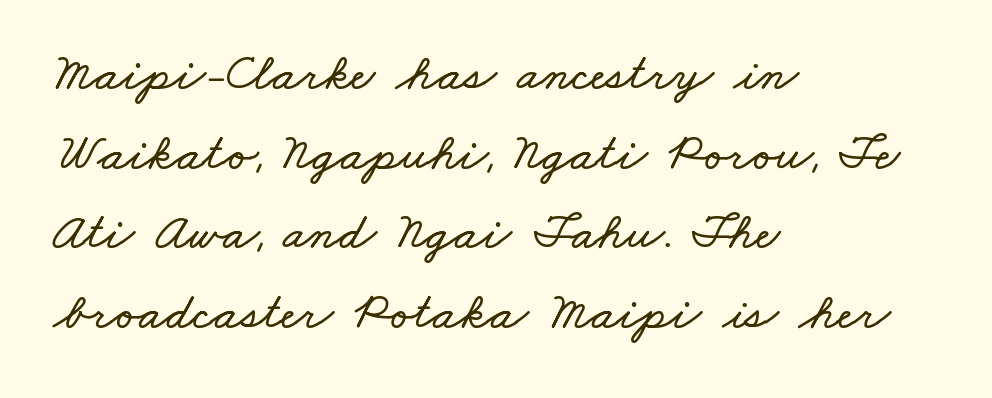
{"width": "wide", "stroke_contrast": "low", "x_height": "small", "monospaced": "no", "underline": "no", "align": "left", "line_spacing": "normal", "line_spacing_ratio": 1.53, "letter_spacing": "normal", "letter_spacing_em": 0.0, "glyph_px": 52}
